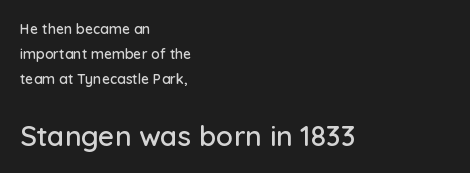
The image shows 28 px sans-serif type, upright; set left-aligned, line spacing 1.79x, normal letter spacing, not underlined; the second (bottom) block is 2.0x larger; low stroke contrast and a medium x-height.
